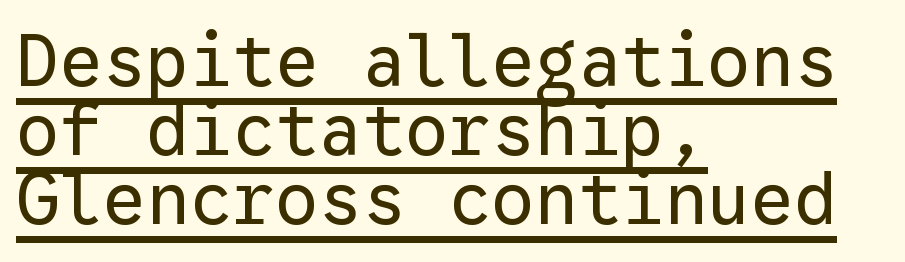
The image shows 72 px regular-weight sans-serif type, upright, monospaced; set left-aligned, tight line spacing (0.96x), normal letter spacing, underlined; low stroke contrast and a medium x-height.
